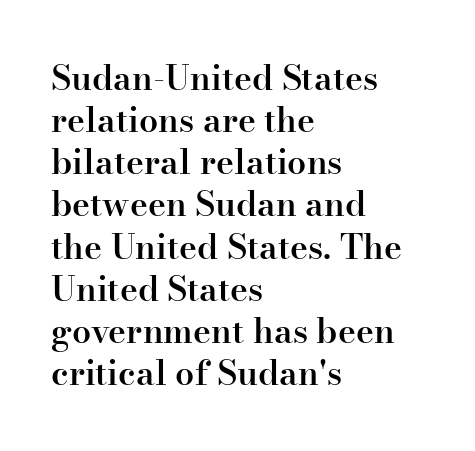
{"serif": "yes", "italic": "no", "bold": "semi", "weight": "semibold", "width": "normal", "stroke_contrast": "high", "x_height": "small", "monospaced": "no", "underline": "no", "align": "left", "line_spacing_ratio": 1.24, "letter_spacing": "normal", "letter_spacing_em": 0.0, "glyph_px": 34}
